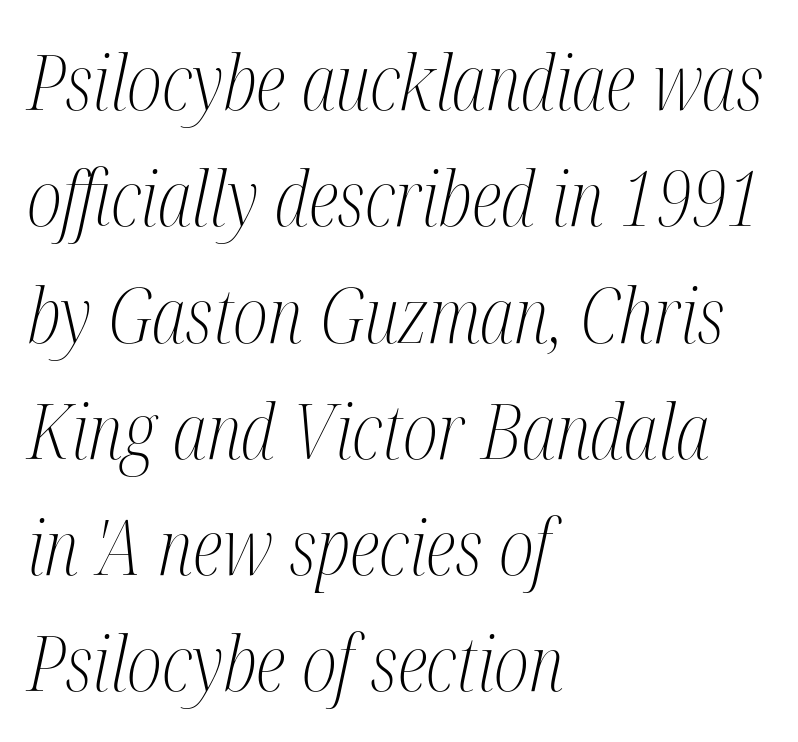
Varying glyph widths throughout — classic text-font behaviour. Characters are canted at an angle relative to the baseline's perpendicular. Weight: in the light-to-regular range. Quick note: underline off. Font category for this specimen: serif.
